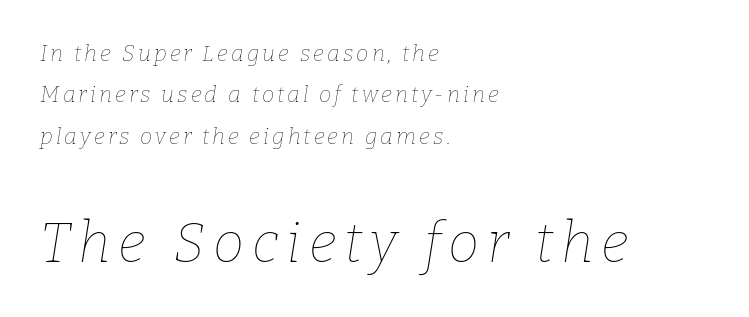
Q: Is the text bold? A: No.
Q: Is the text italic (slanted)? A: Yes, it leans right by about 9 degrees.
Q: Is the text underlined? A: No.
Q: How is the paragraph aligned? A: Left-aligned.
Q: Which block of text is set in a larger size, the first (top) or the second (bottom)? A: The second (bottom) one.
Q: Width (condensed, normal, or wide)? A: Normal.
Q: Stroke contrast? A: Low.
Q: x-height? A: Medium.
Q: Monospaced? A: No.
